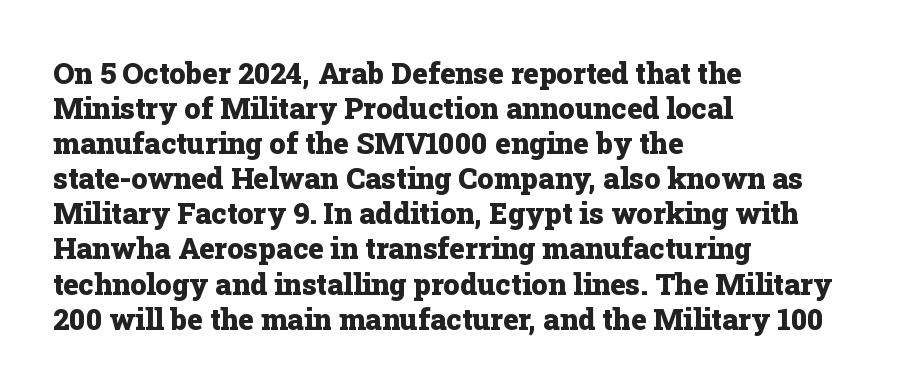
The image shows 29 px heavy serif type, upright; set left-aligned, line spacing 1.21x, normal letter spacing, not underlined; low stroke contrast and a medium x-height.
